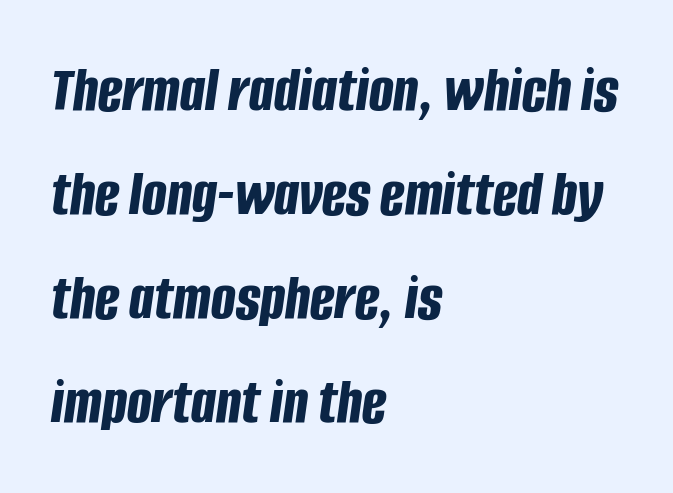
Rule under the text: the space is simply empty. A classic flush-left, rag-right setting is used for this passage. The rendering uses natural spacing where letterforms have individual widths. No extra tracking has been applied to these lines. Heft: maximum for text — a bold.
